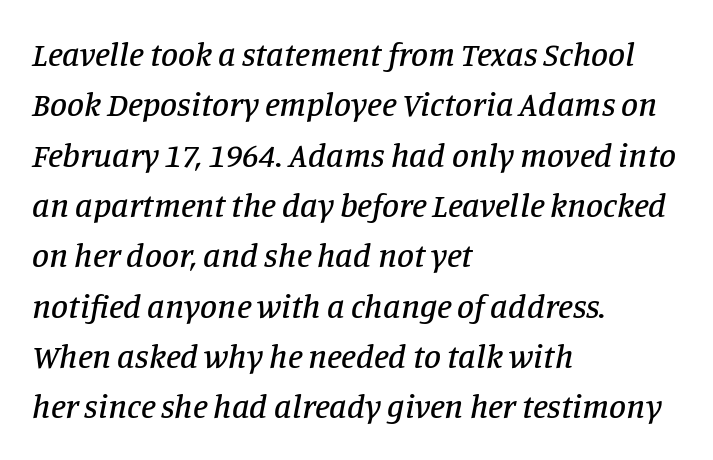
{"serif": "yes", "italic": "yes", "lean": "right", "slant_degrees": 11, "width": "normal", "stroke_contrast": "low", "x_height": "large", "monospaced": "no", "underline": "no", "align": "left", "line_spacing": "normal", "line_spacing_ratio": 1.48, "letter_spacing": "normal", "letter_spacing_em": 0.0, "glyph_px": 34}
